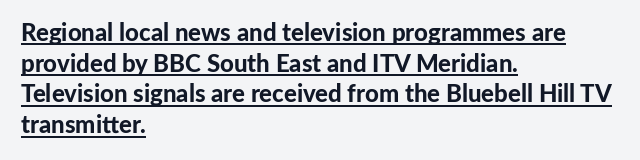
The image shows 24 px bold type, upright; set left-aligned, normal line spacing (1.28x), normal letter spacing, underlined.
